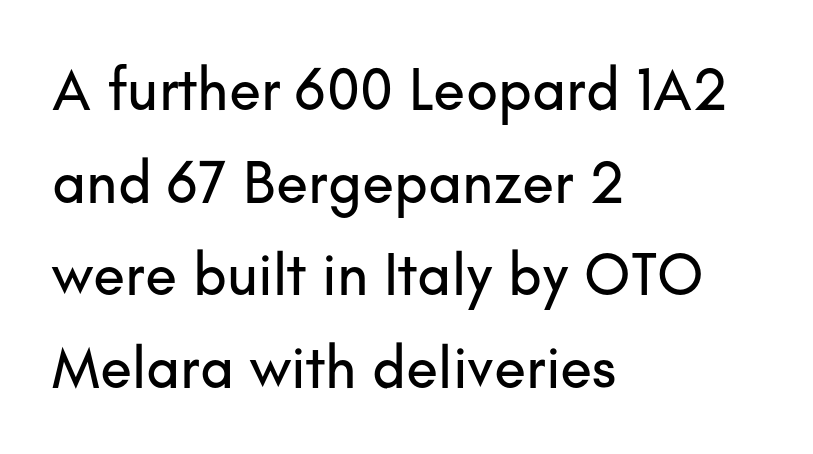
The line-height multiplier appears to be the usual default. Glyph-to-glyph distance matches everyday printed text. Caption: multi-line text, flush left, ragged right. Clear beneath every line of the passage. Spacing verdict: proportional, widths tailored to each character.
